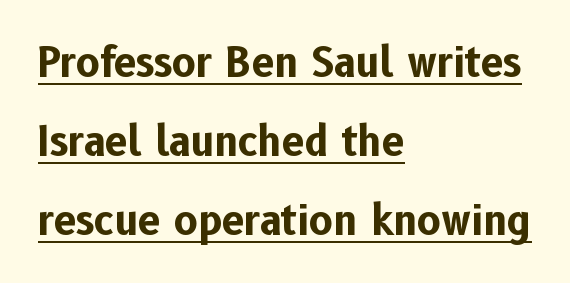
The line-height multiplier appears high, well above default. Letter spacing: default. Each letter keeps its own natural width here, so spacing adapts to shape. The font is running at its bold setting.
